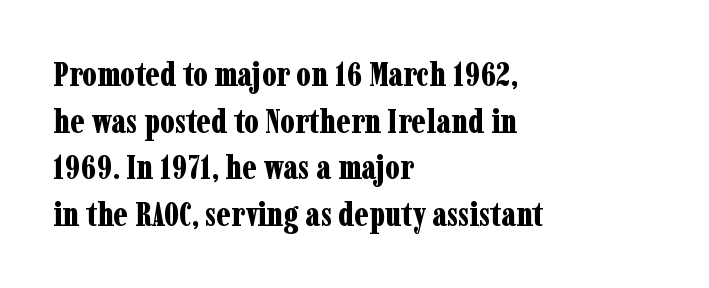
Q: Is the text bold? A: Yes.
Q: Is the text italic (slanted)? A: No, it is upright.
Q: Is the typeface a serif or a sans-serif typeface? A: Serif.
Q: Is the text underlined? A: No.
Q: How is the paragraph aligned? A: Left-aligned.
Q: Is the spacing between letters normal or unusually wide? A: Normal.
Q: Is the spacing between lines tight, normal or loose? A: Normal.
Q: Width (condensed, normal, or wide)? A: Condensed.
Q: Stroke contrast? A: Low.
Q: x-height? A: Medium.
Q: Monospaced? A: No.
